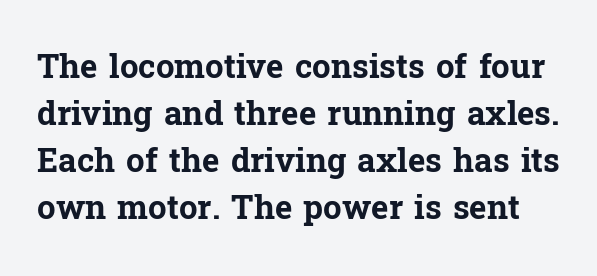
{"serif": "yes", "italic": "no", "bold": "yes", "weight": "bold", "width": "normal", "stroke_contrast": "low", "x_height": "medium", "monospaced": "no", "underline": "no", "line_spacing": "normal", "line_spacing_ratio": 1.42, "letter_spacing": "normal", "letter_spacing_em": 0.0, "glyph_px": 33}
